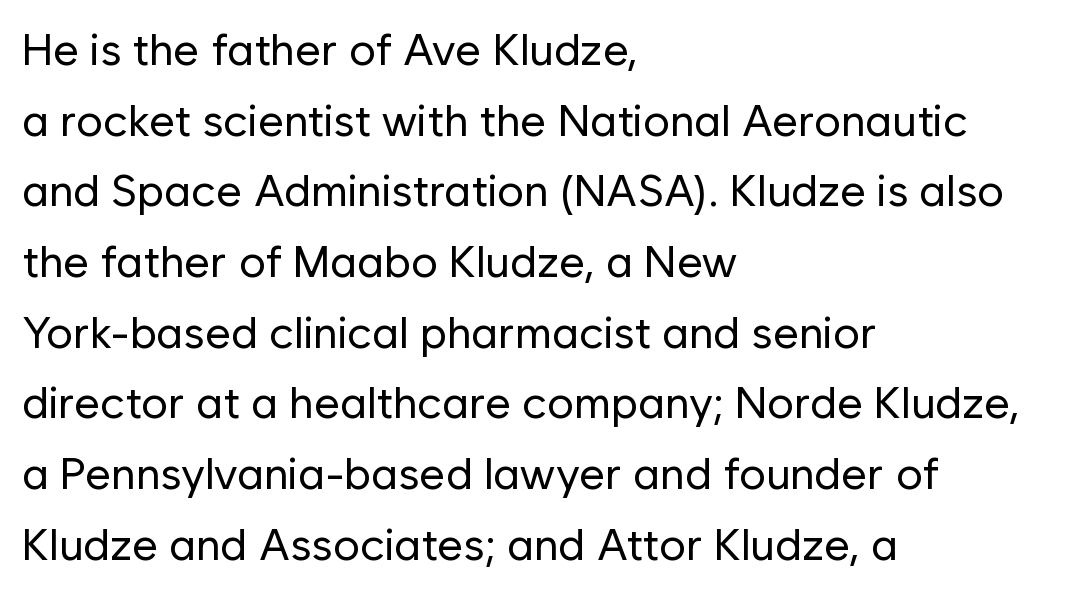
The image shows 45 px regular-weight sans-serif type, upright; set left-aligned, normal line spacing (1.57x), normal letter spacing, not underlined; low stroke contrast and a medium x-height.
